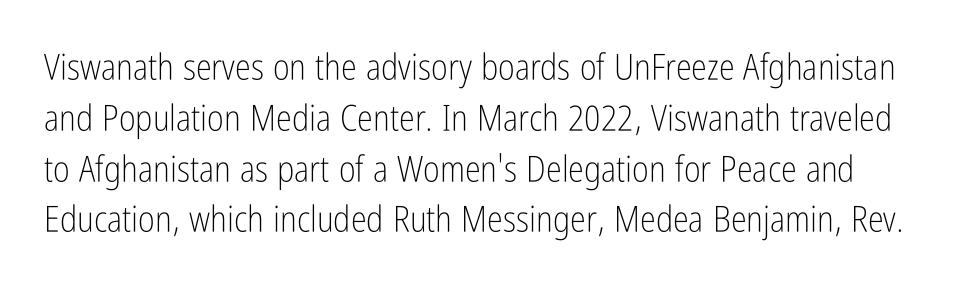
Tracking value appears to be zero — textbook default spacing. The axis of the letterforms is exactly vertical. Check where the strokes stop: nothing finishes them off — pure sans. Nothing heavy about these letters — not bold at all. This sample has the flowing, uneven cadence of proportional lettering. Is there much room between lines? A standard amount, neither cramped nor airy.
